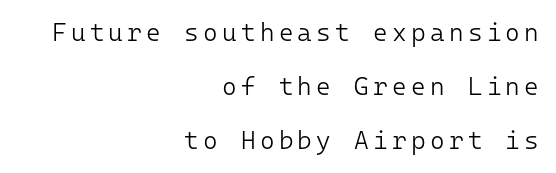
Stem width sits at or under what a default text font uses. The strip under each line holds only bare page. Designer's note — italics off, roman on. What's the leading like? Stretched, with rows far apart. These lines are set flush right with a ragged left edge.
